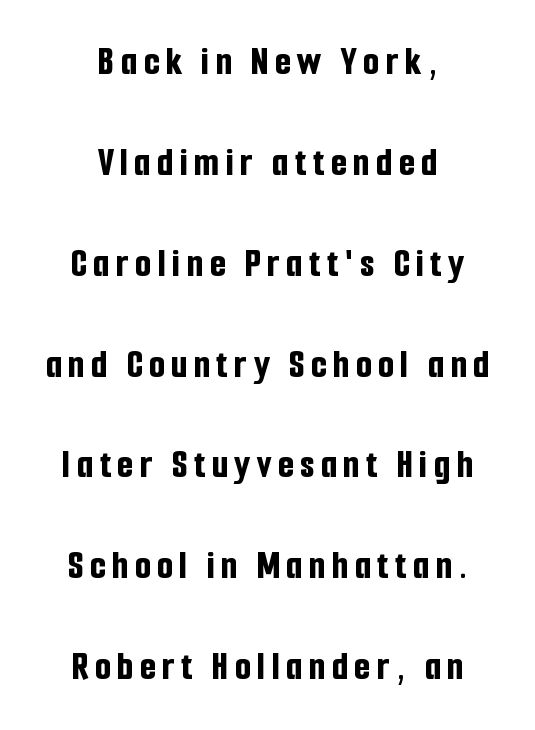
Q: Is the text bold? A: Yes.
Q: Is the text italic (slanted)? A: No, it is upright.
Q: Is the typeface a serif or a sans-serif typeface? A: Sans-serif.
Q: Is the text underlined? A: No.
Q: How is the paragraph aligned? A: Centered.
Q: Is the spacing between lines tight, normal or loose? A: Loose.
Q: Width (condensed, normal, or wide)? A: Condensed.
Q: Stroke contrast? A: Low.
Q: x-height? A: Medium.
Q: Monospaced? A: No.
